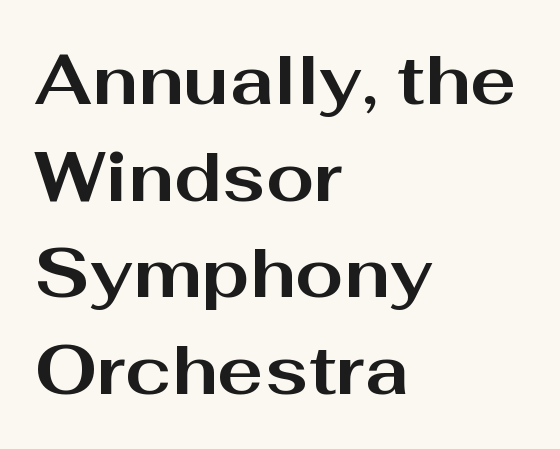
The face used here is proportionally spaced, like ordinary book or web type. You'd pick this weight for a headline — it's a proper bold. Ascenders rise straight up at ninety degrees. A sans-serif font was chosen for this passage. Teacher's note: observe the even left margin — that is flush-left alignment. A typesetter would call this leading conventional body-copy spacing.
